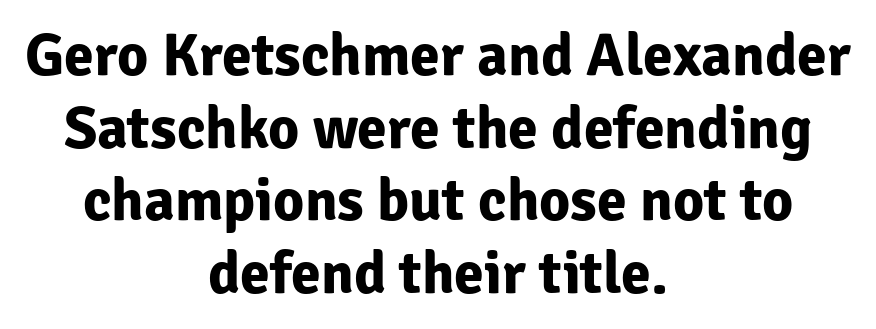
Check the space under the baseline: it is left empty. Students, note that the glyphs here touch the page at normal intervals. Note: no serifs on the glyphs. You could not count columns in this text — the font is proportionally spaced.
